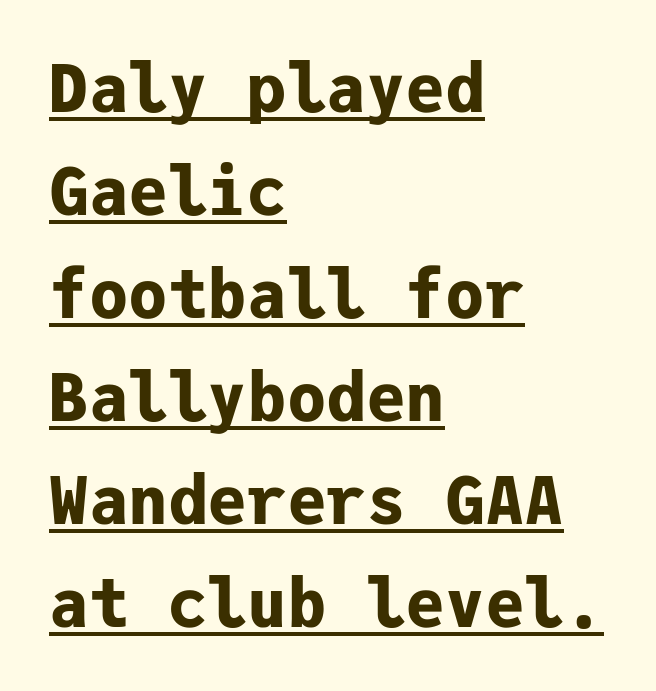
The image shows 66 px bold sans-serif type, upright, monospaced; set left-aligned, normal line spacing (1.56x), normal letter spacing, underlined; low stroke contrast and a medium x-height.
